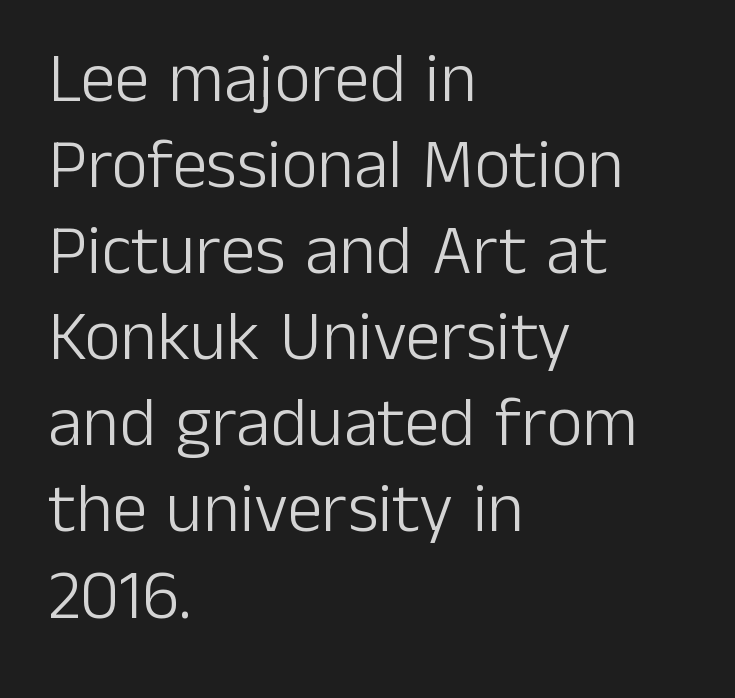
The image shows 70 px light sans-serif type, upright; set left-aligned, line spacing 1.23x, normal letter spacing, not underlined; low stroke contrast and a medium x-height.
